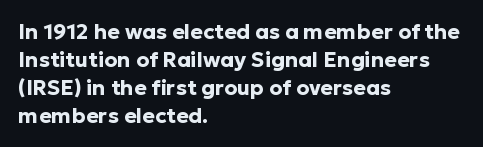
The image shows 21 px bold type, upright; set left-aligned, normal line spacing (1.33x), normal letter spacing, not underlined.
